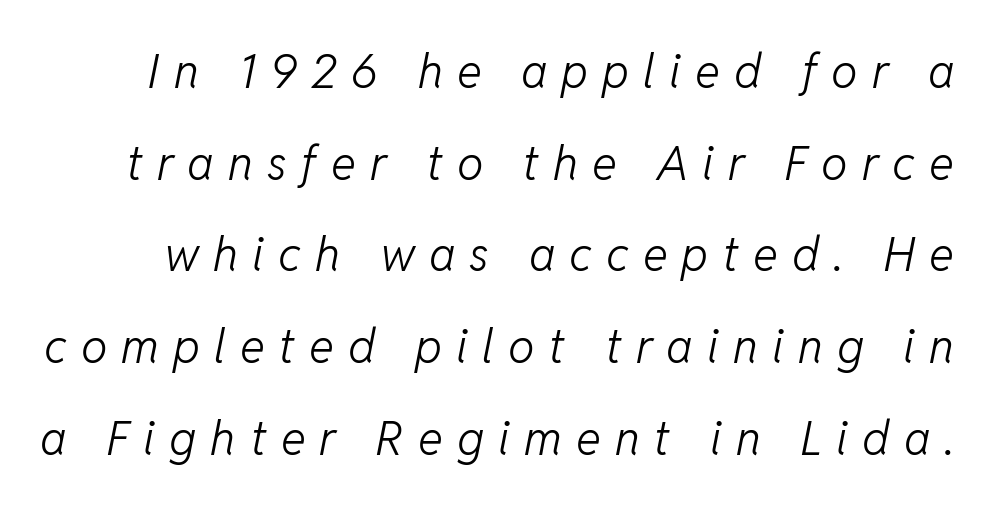
Q: Is the text bold? A: No.
Q: Is the text italic (slanted)? A: Yes, it leans right by about 11 degrees.
Q: Is the text underlined? A: No.
Q: Is the spacing between letters normal or unusually wide? A: Unusually wide.
Q: Is the spacing between lines tight, normal or loose? A: Loose.
Q: Width (condensed, normal, or wide)? A: Normal.
Q: Stroke contrast? A: Low.
Q: x-height? A: Medium.
Q: Monospaced? A: No.
